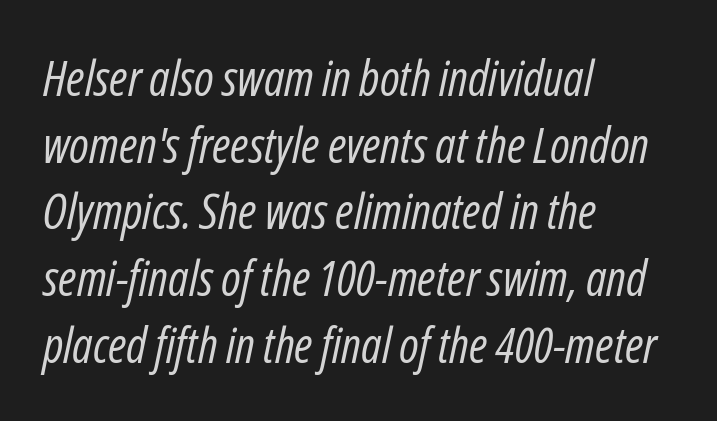
The rendering uses a moderate line-height, typical for paragraphs. A classic flush-left, rag-right setting is used for this passage. The weight would be labelled regular, book, light, or lighter still. In terms of letterspacing, this is plain default setting. Spacing verdict: proportional, widths tailored to each character.
